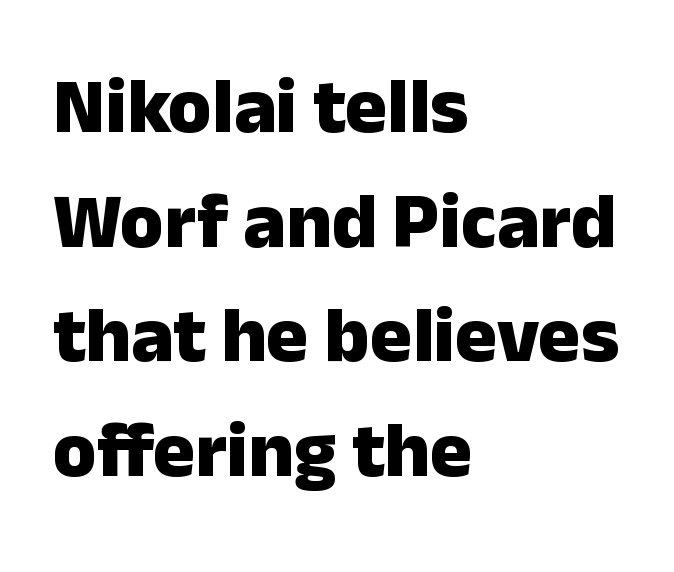
Every stem runs plumb, perpendicular to the baseline. In terms of weight, the rendering is a true, heavy bold. Just letters on the line, the space beneath them empty. Nope, no serifs anywhere on these letters. Looks like regular typesetting: each glyph gets only the width it needs.
